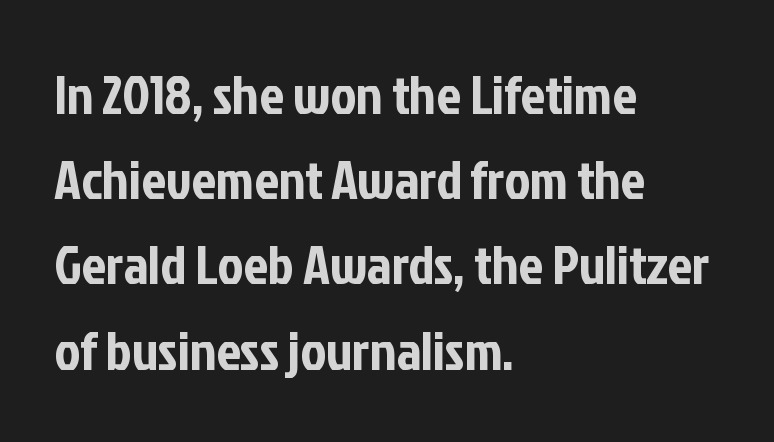
{"serif": "no", "italic": "no", "width": "condensed", "stroke_contrast": "low", "x_height": "medium", "monospaced": "no", "underline": "no", "align": "left", "line_spacing": "normal", "line_spacing_ratio": 1.55, "letter_spacing": "normal", "letter_spacing_em": 0.0, "glyph_px": 55}
